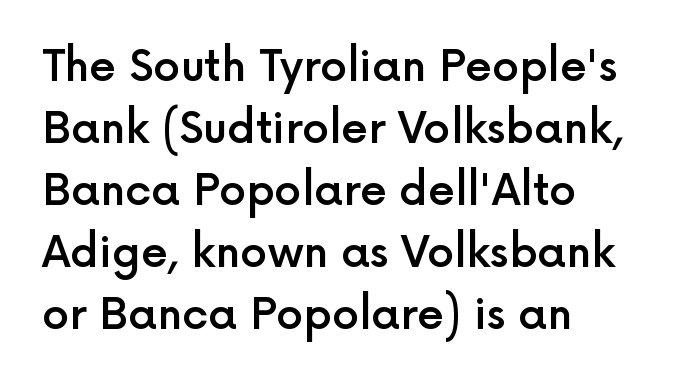
Vertical strokes here are truly vertical. The passage shown is semibold, sitting just below true bold. Normally led — the rows are evenly, conventionally spaced. Think of a printed novel: that variable character pitch is what you see here. Check under the words: just untouched page. Nope, no serifs anywhere on these letters.
